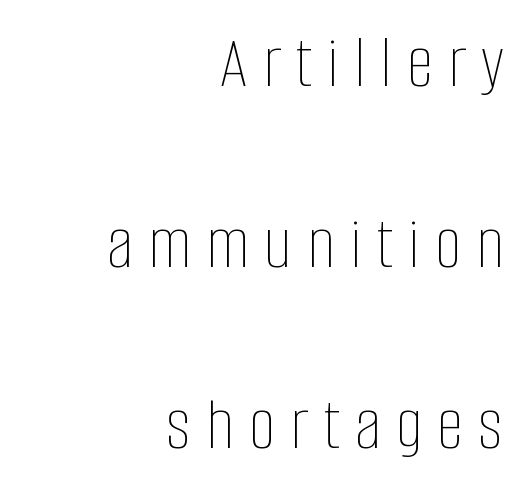
This sample uses expanded letter spacing, leaving extra air between glyphs. Weight: not bold — regular or lighter. The vertical gap from one line to the next is large. The letters advance in unequal steps, a hallmark of proportional type.
